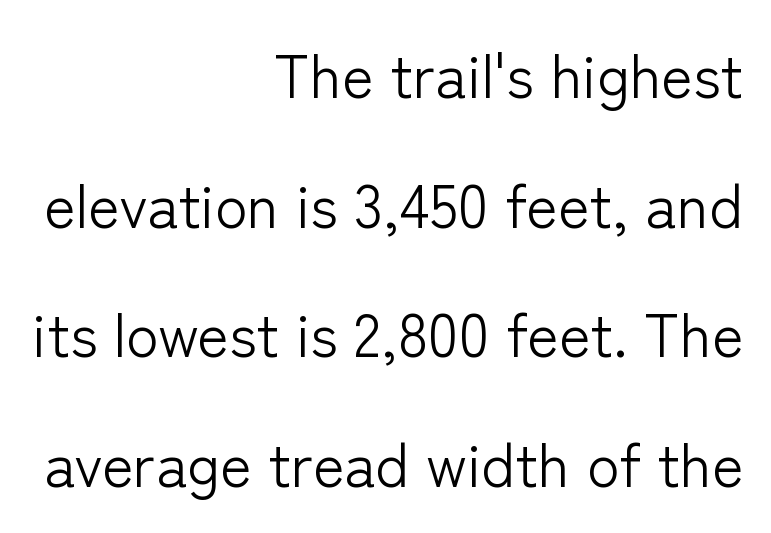
Examine the stroke ends and you'll find no serifs. Line spacing here is loose. Type without underlining. Typeset ragged left — the right edge is the straight one. This sample has the flowing, uneven cadence of proportional lettering. The tracking reads as untouched default to a designer's eye.
